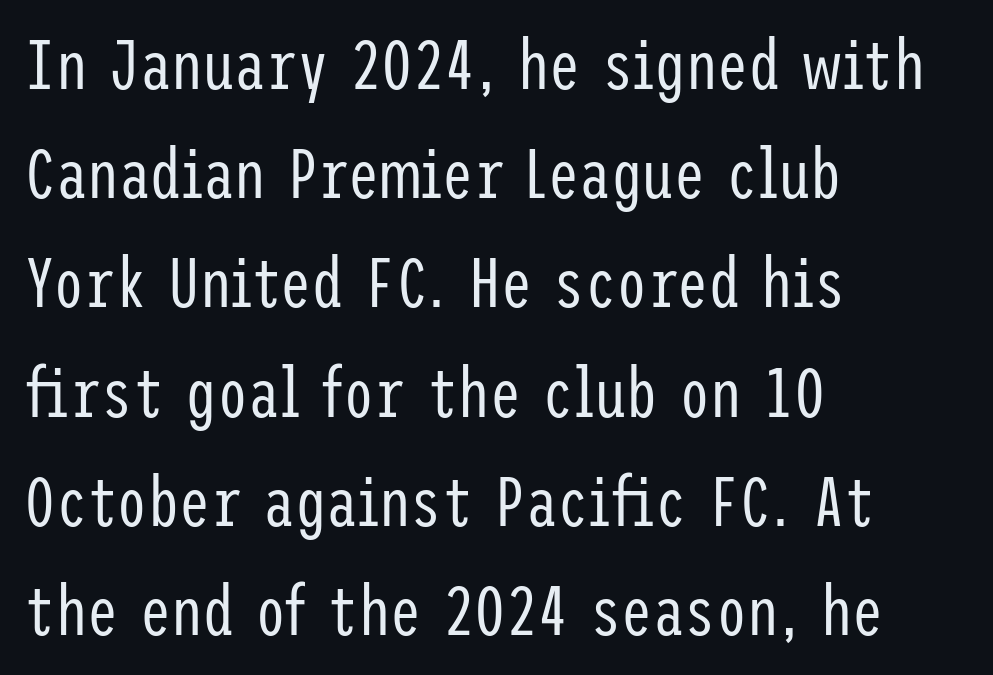
{"serif": "no", "italic": "no", "bold": "no", "weight": "regular", "width": "condensed", "stroke_contrast": "low", "x_height": "medium", "underline": "no", "align": "left", "line_spacing": "normal", "line_spacing_ratio": 1.56, "letter_spacing": "normal", "letter_spacing_em": 0.0, "glyph_px": 70}
